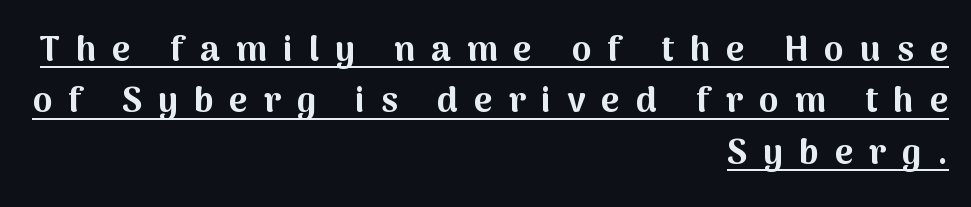
{"serif": "no", "italic": "no", "bold": "yes", "weight": "bold", "width": "normal", "stroke_contrast": "medium", "x_height": "medium", "monospaced": "no", "underline": "yes", "align": "right", "line_spacing": "normal", "line_spacing_ratio": 1.47, "letter_spacing": "wide", "letter_spacing_em": 0.46, "glyph_px": 35}
